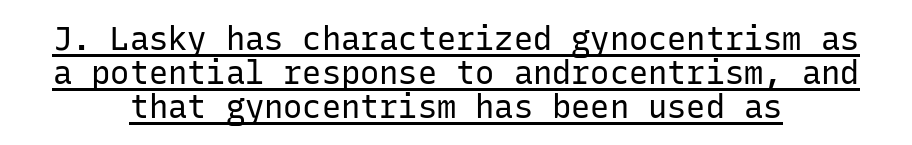
The image shows 32 px regular-weight sans-serif type, upright, monospaced; set centered, tight line spacing (1.06x), normal letter spacing, underlined; low stroke contrast and a medium x-height.
